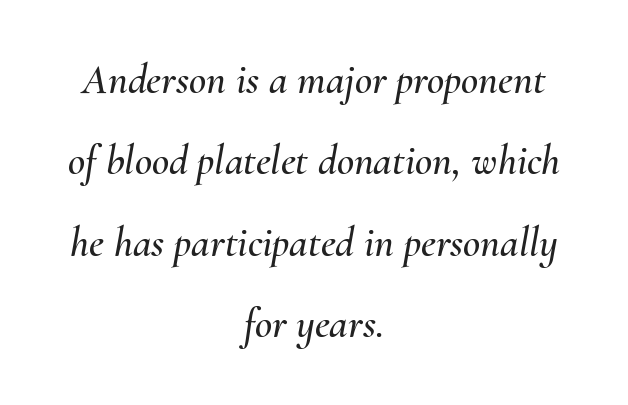
Q: Is the text italic (slanted)? A: Yes, it leans right by about 10 degrees.
Q: Is the text underlined? A: No.
Q: How is the paragraph aligned? A: Centered.
Q: Is the spacing between letters normal or unusually wide? A: Normal.
Q: Is the spacing between lines tight, normal or loose? A: Loose.
Q: Width (condensed, normal, or wide)? A: Normal.
Q: Stroke contrast? A: Medium.
Q: x-height? A: Small.
Q: Monospaced? A: No.
